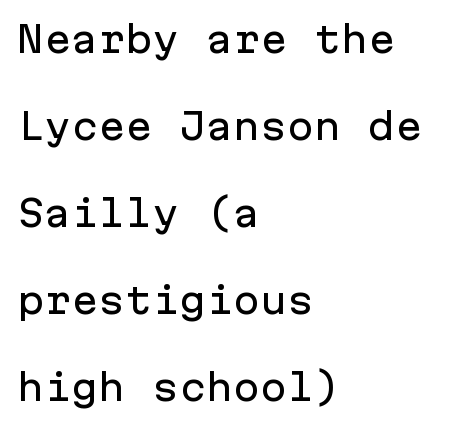
The image shows 36 px sans-serif type, upright, monospaced; set left-aligned, loose line spacing (2.42x), normal letter spacing, not underlined; low stroke contrast and a medium x-height.
